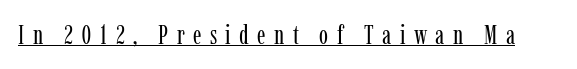
The image shows 27 px text type, upright; set unusually wide letter spacing (+0.31 em), underlined.
